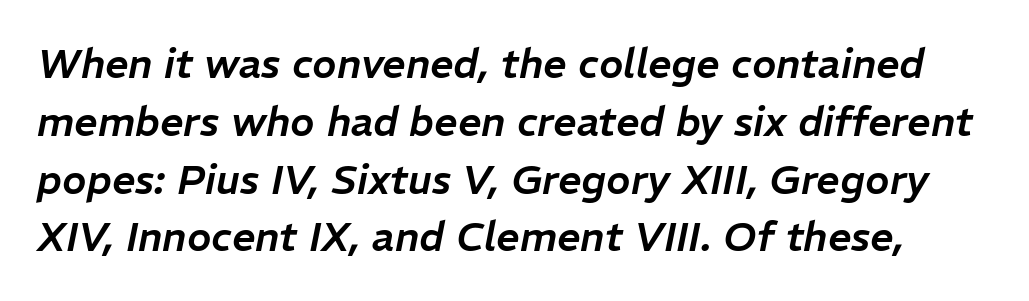
Quick note: underline off. Standard letterfit; no display-style spreading of the glyphs. Reading down the column, the eye jumps a familiar distance to each next line. Looks like regular typesetting: each glyph gets only the width it needs. Notice how the stems are inclined rather than vertical — that's the hallmark of italics.
